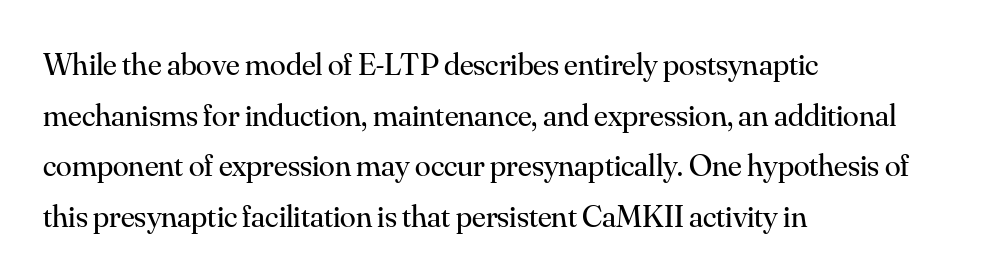
Q: Is the text bold? A: No.
Q: Is the text italic (slanted)? A: No, it is upright.
Q: Is the typeface a serif or a sans-serif typeface? A: Serif.
Q: Is the text underlined? A: No.
Q: How is the paragraph aligned? A: Left-aligned.
Q: Is the spacing between letters normal or unusually wide? A: Normal.
Q: Is the spacing between lines tight, normal or loose? A: Normal.
Q: Width (condensed, normal, or wide)? A: Normal.
Q: Stroke contrast? A: Medium.
Q: x-height? A: Small.
Q: Monospaced? A: No.
